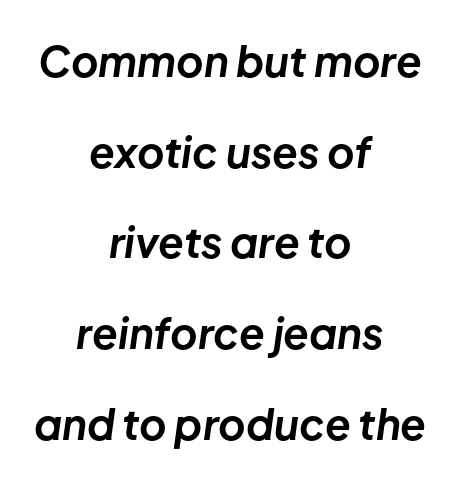
{"italic": "yes", "lean": "right", "slant_degrees": 8, "bold": "yes", "weight": "bold", "width": "normal", "stroke_contrast": "low", "x_height": "medium", "monospaced": "no", "underline": "no", "align": "center", "line_spacing": "loose", "line_spacing_ratio": 2.16, "letter_spacing": "normal", "letter_spacing_em": 0.0, "glyph_px": 42}
